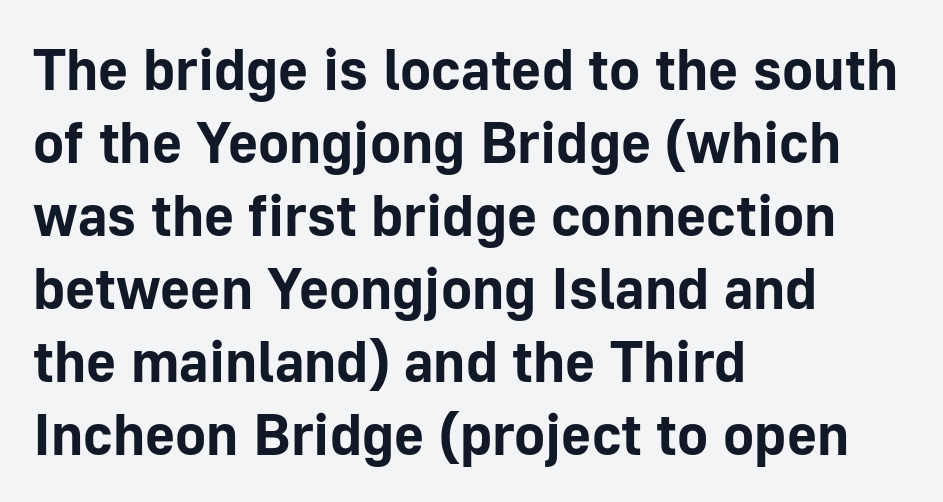
You could not count columns in this text — the font is proportionally spaced. Classification — sans serif. Vertical spacing — default. Visually the block forms a straight wall on the left and a jagged coastline on the right. Check the space under the baseline: it is left empty.
